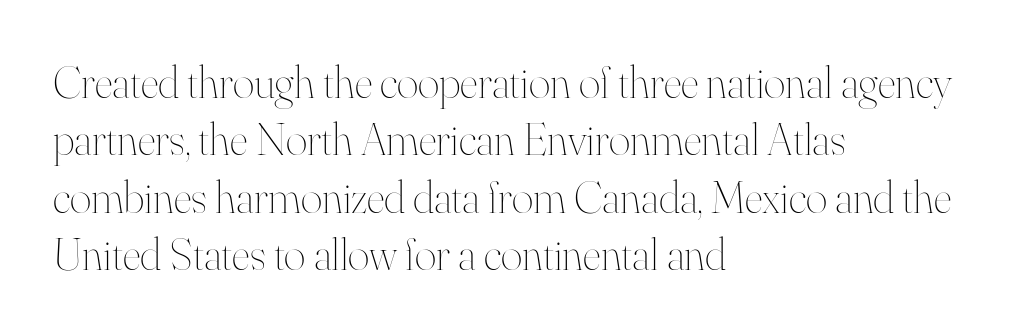
The rendering keeps characters at their native spacing. Counters stay open thanks to moderate or lighter strokes. Short and long lines alike share a common starting point at left. The baseline area is clear. This sample keeps an unexceptional amount of space between lines. The font's upright variant was chosen for this text.
